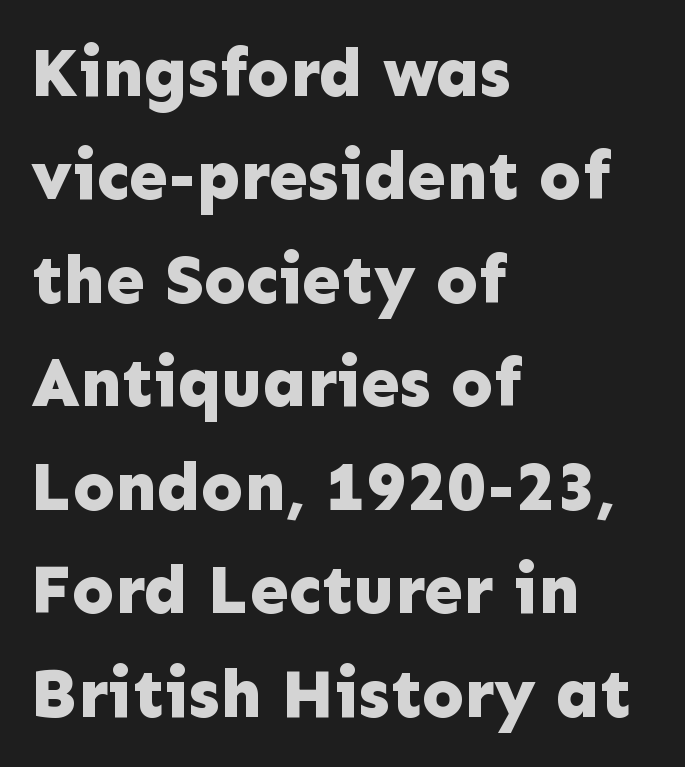
{"serif": "no", "italic": "no", "bold": "yes", "weight": "bold", "width": "normal", "stroke_contrast": "low", "x_height": "medium", "monospaced": "no", "underline": "no", "align": "left", "line_spacing": "normal", "line_spacing_ratio": 1.5, "letter_spacing": "normal", "letter_spacing_em": 0.0, "glyph_px": 69}
